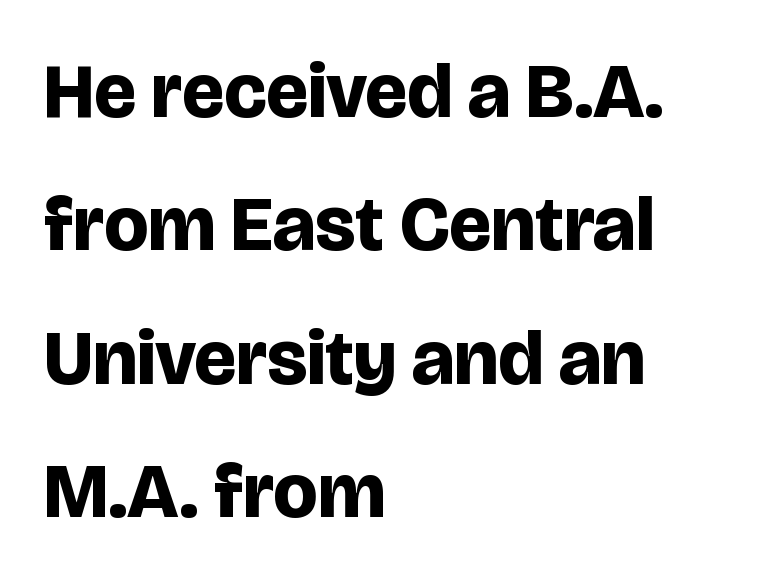
Q: Is the text bold? A: Yes.
Q: Is the text italic (slanted)? A: No, it is upright.
Q: Is the typeface a serif or a sans-serif typeface? A: Sans-serif.
Q: Is the text underlined? A: No.
Q: How is the paragraph aligned? A: Left-aligned.
Q: Is the spacing between letters normal or unusually wide? A: Normal.
Q: Width (condensed, normal, or wide)? A: Normal.
Q: Stroke contrast? A: Low.
Q: x-height? A: Large.
Q: Monospaced? A: No.
